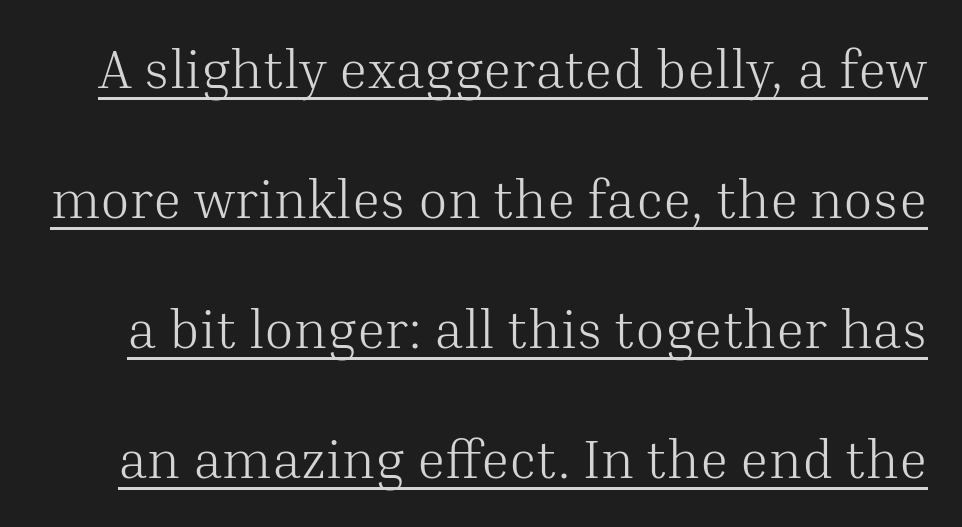
{"serif": "yes", "italic": "no", "bold": "no", "weight": "light", "width": "normal", "stroke_contrast": "medium", "x_height": "medium", "monospaced": "no", "underline": "yes", "line_spacing": "loose", "line_spacing_ratio": 2.41, "letter_spacing": "normal", "letter_spacing_em": 0.0, "glyph_px": 54}
